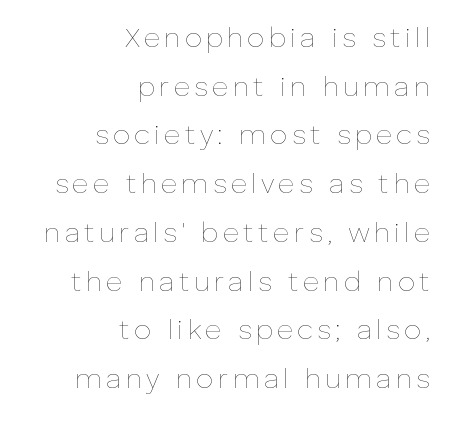
{"italic": "no", "bold": "no", "weight": "thin", "width": "normal", "stroke_contrast": "low", "x_height": "medium", "monospaced": "no", "underline": "no", "align": "right", "line_spacing_ratio": 1.74, "glyph_px": 28}
